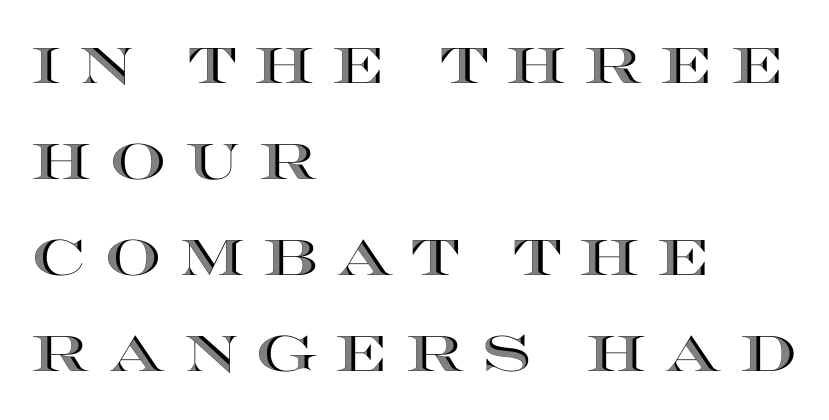
The image shows 50 px wide type, upright; set left-aligned, loose line spacing (1.92x), unusually wide letter spacing (+0.36 em), not underlined; a large x-height.
